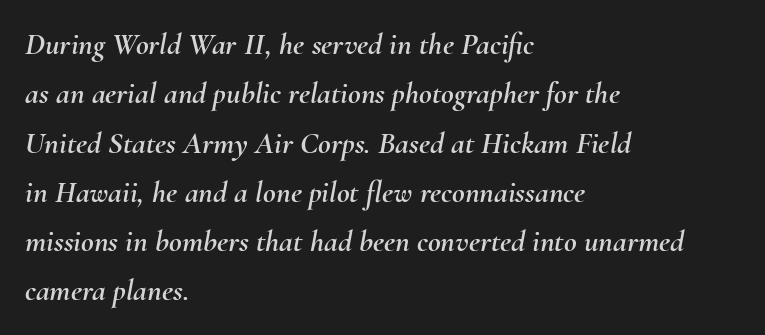
The image shows 31 px text type, italic (leaning right); set left-aligned, normal line spacing (1.59x), normal letter spacing, not underlined; medium stroke contrast and a small x-height.
